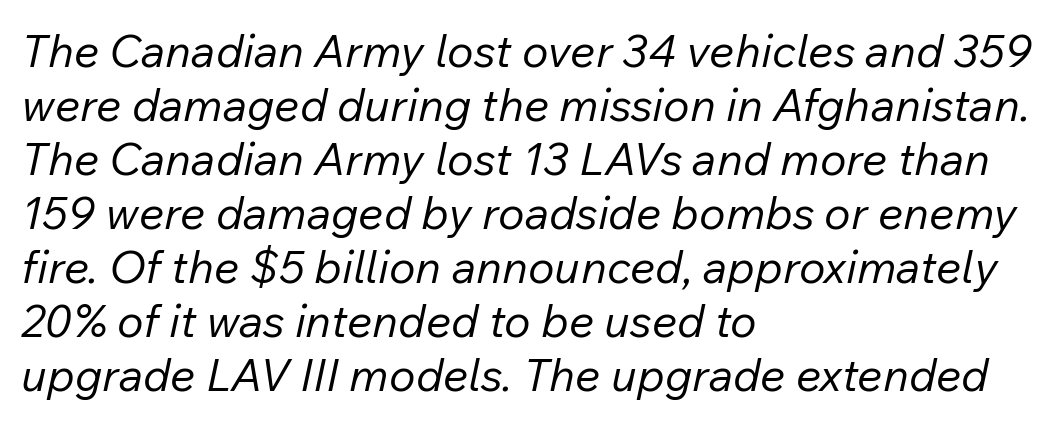
If you drew a ruler down the left edge, every line would touch it. Just letters on the line, the space beneath them empty. This is oblique type, the kind used for emphasis or titles. Default kerning and tracking; the words read as compact shapes.
